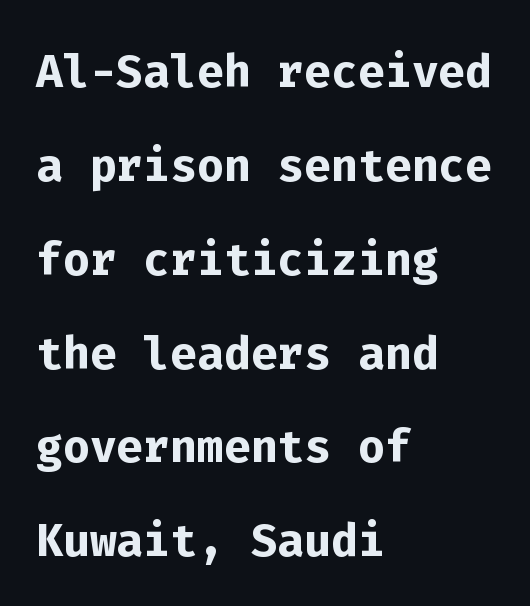
{"serif": "no", "italic": "no", "bold": "yes", "weight": "semibold", "width": "normal", "stroke_contrast": "low", "x_height": "medium", "monospaced": "yes", "underline": "no", "align": "left", "line_spacing": "normal", "line_spacing_ratio": 1.49, "letter_spacing": "normal", "letter_spacing_em": 0.0, "glyph_px": 63}
